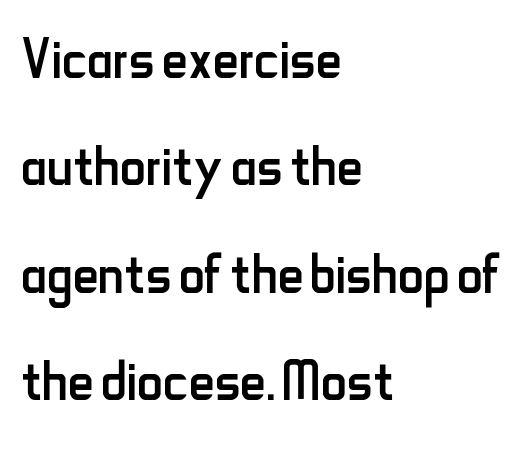
{"serif": "no", "italic": "no", "bold": "no", "weight": "regular", "width": "condensed", "stroke_contrast": "low", "x_height": "small", "monospaced": "no", "underline": "no", "align": "left", "line_spacing": "normal", "line_spacing_ratio": 1.49, "letter_spacing": "normal", "letter_spacing_em": 0.0, "glyph_px": 72}
